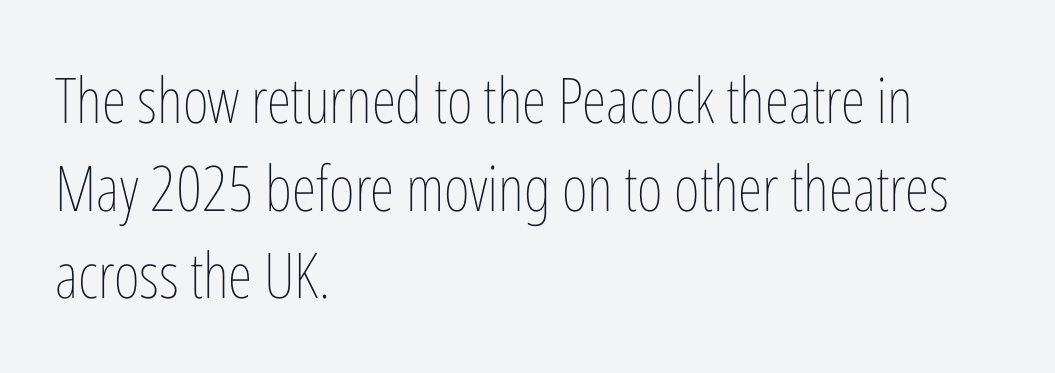
Q: Is the text bold? A: No.
Q: Is the text italic (slanted)? A: No, it is upright.
Q: Is the text underlined? A: No.
Q: How is the paragraph aligned? A: Left-aligned.
Q: Is the spacing between letters normal or unusually wide? A: Normal.
Q: Is the spacing between lines tight, normal or loose? A: Normal.
Q: Width (condensed, normal, or wide)? A: Condensed.
Q: Stroke contrast? A: Low.
Q: x-height? A: Medium.
Q: Monospaced? A: No.
